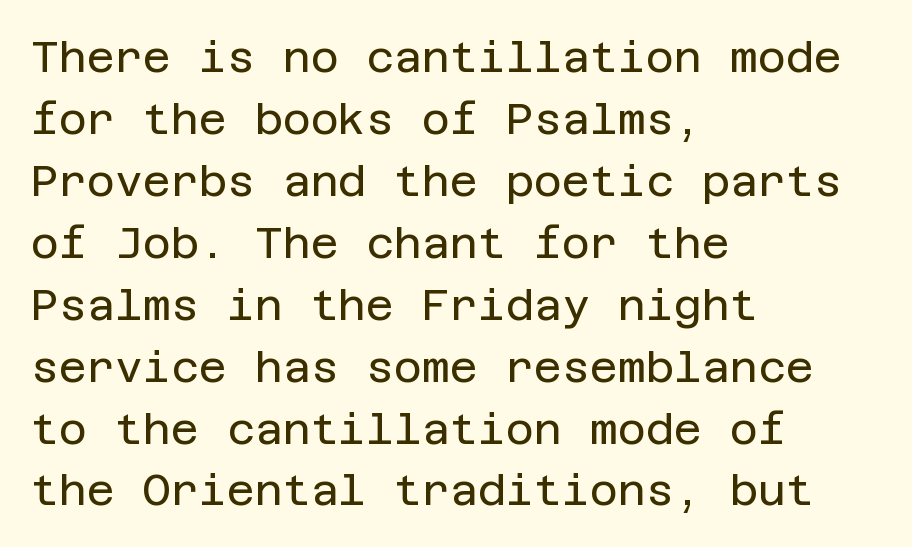
The image shows 43 px regular-weight sans-serif type, upright; set left-aligned, normal line spacing (1.44x), normal letter spacing, not underlined; low stroke contrast and a large x-height.
